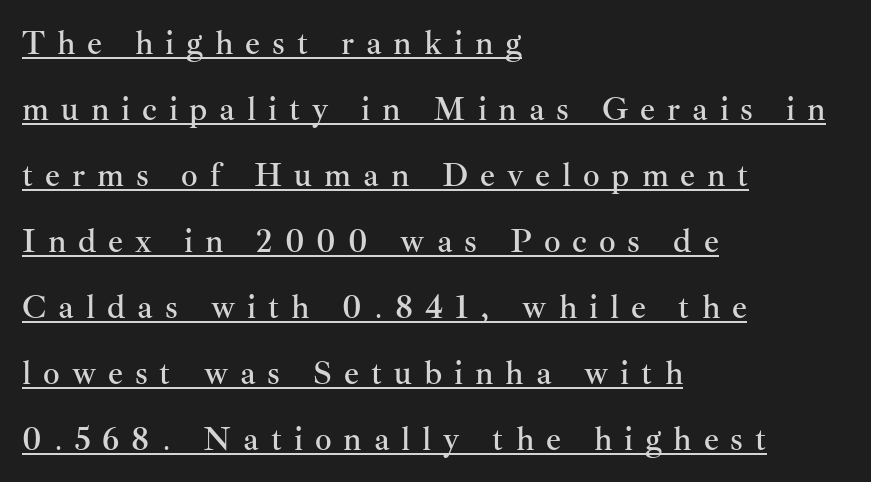
The image shows 33 px serif type, upright; set left-aligned, loose line spacing (2.0x), unusually wide letter spacing (+0.36 em), underlined; medium stroke contrast and a small x-height.
